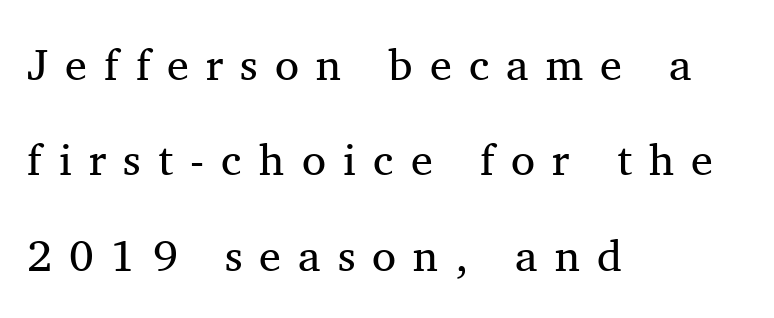
The image shows 44 px regular-weight serif type, upright; set left-aligned, loose line spacing (2.17x), unusually wide letter spacing (+0.39 em), not underlined; medium stroke contrast and a medium x-height.
